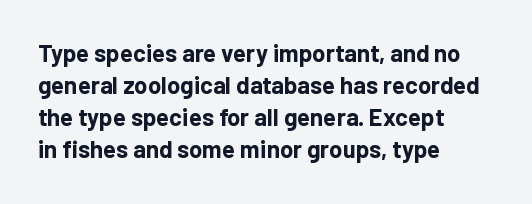
{"italic": "no", "bold": "yes", "underline": "no", "align": "left", "line_spacing": "normal", "line_spacing_ratio": 1.34, "letter_spacing": "normal", "letter_spacing_em": 0.0, "glyph_px": 24}
